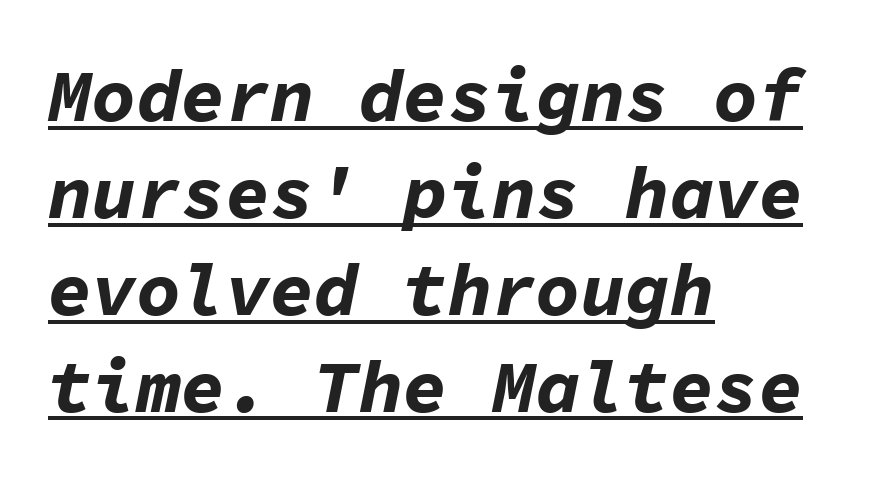
What stands out about the letter spacing? Nothing — it is the standard amount. The passage is arranged the way most books set body copy — flush left. Check the space under the baseline: a stroke is drawn there. If you measured baseline to baseline, you'd find a middling distance. In terms of weight, the rendering is a true, heavy bold. Monospaced: the letters line up in strict vertical columns.
